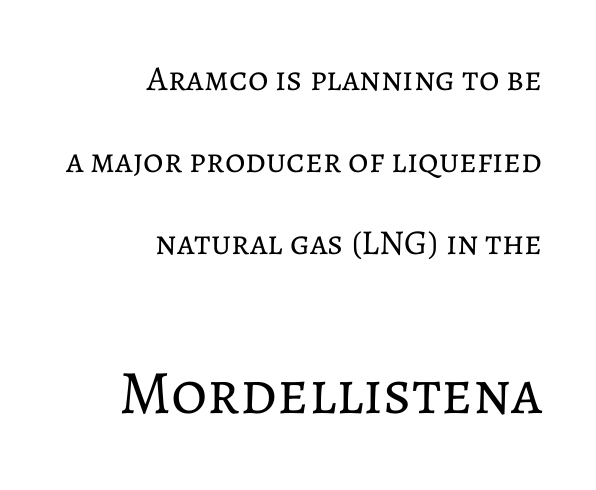
The image shows 62 px regular-weight type, upright; set right-aligned, loose line spacing (2.35x), normal letter spacing, not underlined; the second (bottom) block is 1.77x larger; low stroke contrast and a medium x-height.
